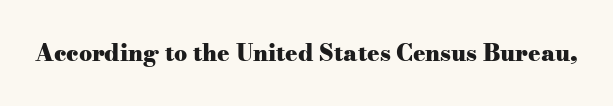
The image shows 23 px bold type, upright; set normal letter spacing, not underlined.
